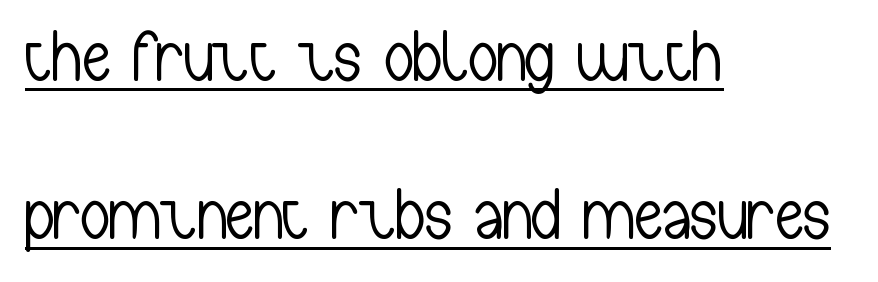
Q: Is the text bold? A: No.
Q: Is the text italic (slanted)? A: No, it is upright.
Q: Is the typeface a serif or a sans-serif typeface? A: Sans-serif.
Q: Is the text underlined? A: Yes.
Q: How is the paragraph aligned? A: Left-aligned.
Q: Is the spacing between letters normal or unusually wide? A: Normal.
Q: Is the spacing between lines tight, normal or loose? A: Loose.
Q: Width (condensed, normal, or wide)? A: Condensed.
Q: Stroke contrast? A: Low.
Q: x-height? A: Medium.
Q: Monospaced? A: No.
